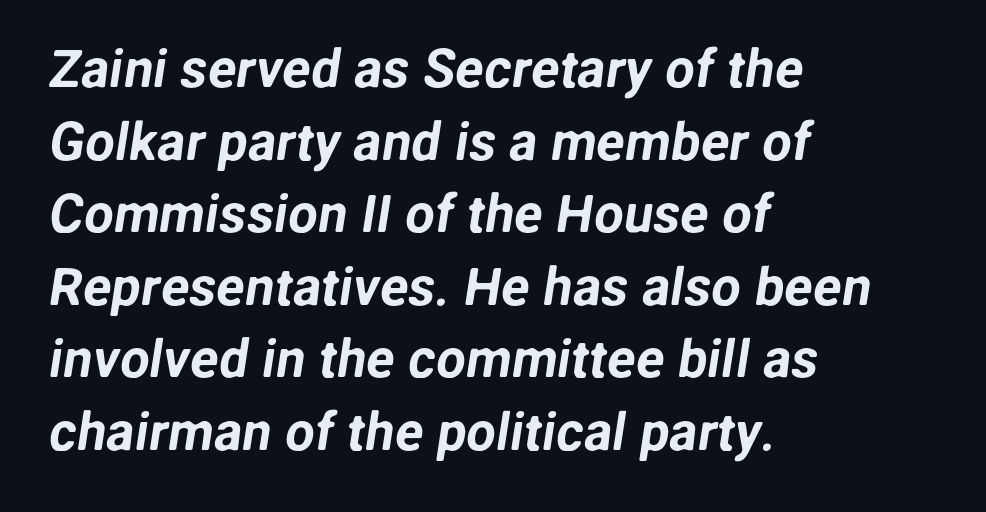
This sample uses plain, unmodified letter spacing. These lines are rendered in a variable-pitch font. Leftover space on each line is placed entirely after the last word. Regarding leading, the lines here are spaced in the standard way. Check the space under the baseline: it is left empty.
